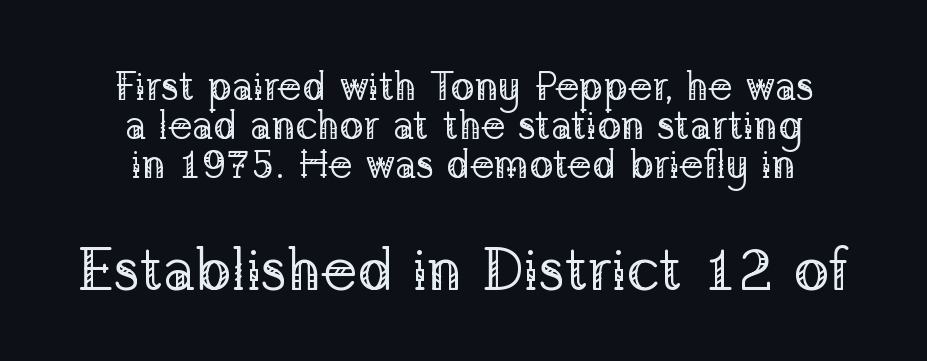
The image shows 60 px regular-weight serif type, upright; set centered, tight line spacing (0.98x), normal letter spacing, not underlined; the second (bottom) block is 1.5x larger; low stroke contrast and a medium x-height.
